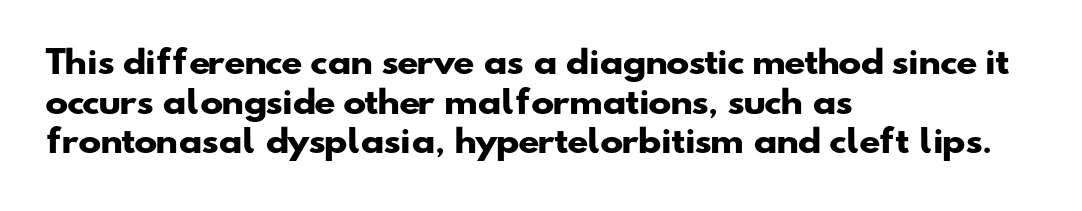
The image shows 31 px heavy, wide sans-serif type; set left-aligned, normal line spacing (1.28x), normal letter spacing, not underlined; low stroke contrast and a small x-height.
